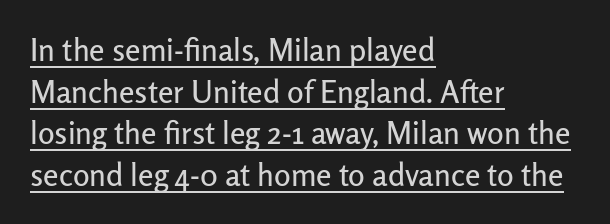
Caption: multi-line text, flush left, ragged right. Characters remain perfectly vertical along every line. Character widths vary here, with narrow letters taking less room than wide ones. The typesetter has applied underlining to the passage shown. Does extra space separate the letters? No, they use regular spacing.
